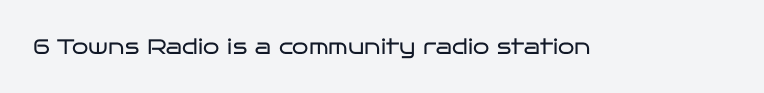
{"italic": "no", "bold": "no", "underline": "no", "letter_spacing": "normal", "letter_spacing_em": 0.0, "glyph_px": 21}
